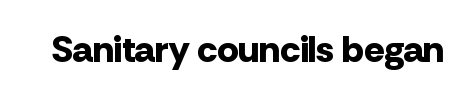
The text was rendered using a sans face with plain stroke endings. A typesetter would call this zero additional tracking. If you drew a line through each stem, it would be perfectly vertical. The rendering uses a bold face; every stroke is thick and dark. Descender tails drop into unmarked territory.
